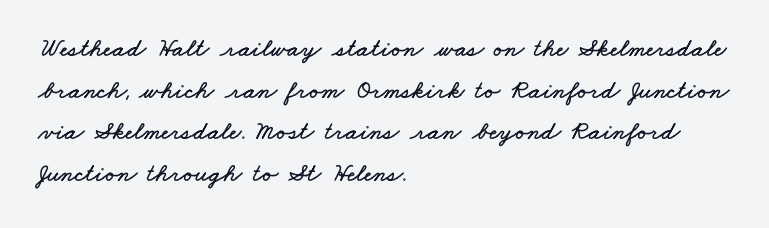
This rendering uses left alignment, leaving the right contour irregular. Summary of vertical rhythm: regular, with standard interline spacing. Quick note: underline off. Letter spacing: default.
